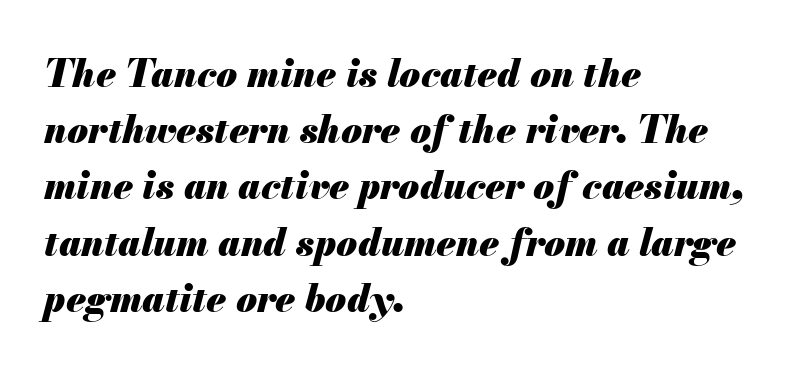
The image shows 38 px heavy type, italic (leaning right); set left-aligned, normal line spacing (1.48x), normal letter spacing, not underlined; medium stroke contrast and a small x-height.
